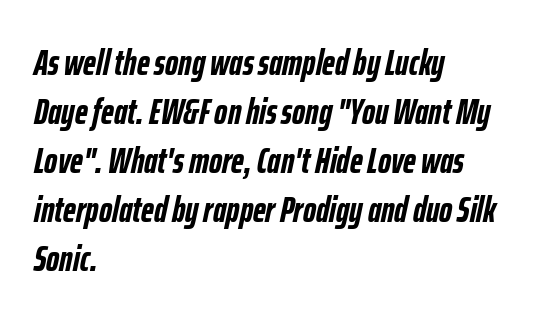
Q: Is the text bold? A: Yes.
Q: Is the text italic (slanted)? A: Yes, it leans right by about 12 degrees.
Q: Is the text underlined? A: No.
Q: How is the paragraph aligned? A: Left-aligned.
Q: Is the spacing between letters normal or unusually wide? A: Normal.
Q: Is the spacing between lines tight, normal or loose? A: Normal.
Q: Width (condensed, normal, or wide)? A: Condensed.
Q: Stroke contrast? A: Low.
Q: x-height? A: Medium.
Q: Monospaced? A: No.
